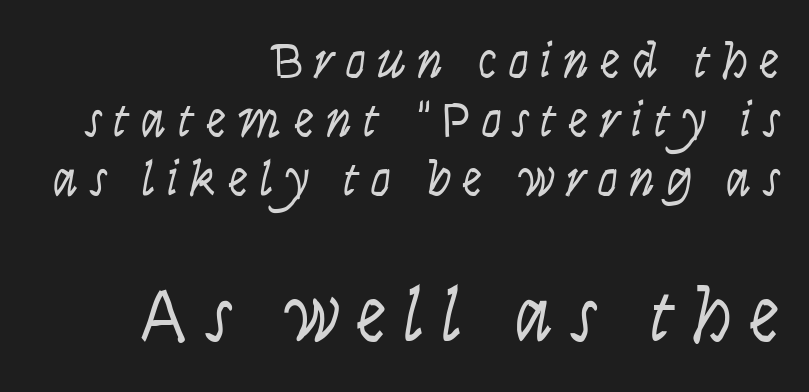
{"italic": "yes", "lean": "right", "slant_degrees": 9, "bold": "no", "weight": "light", "width": "condensed", "stroke_contrast": "low", "x_height": "large", "monospaced": "no", "underline": "no", "align": "right", "line_spacing_ratio": 1.16, "letter_spacing": "wide", "letter_spacing_em": 0.22, "larger_block": "second", "size_ratio": 1.51, "glyph_px": 77}
